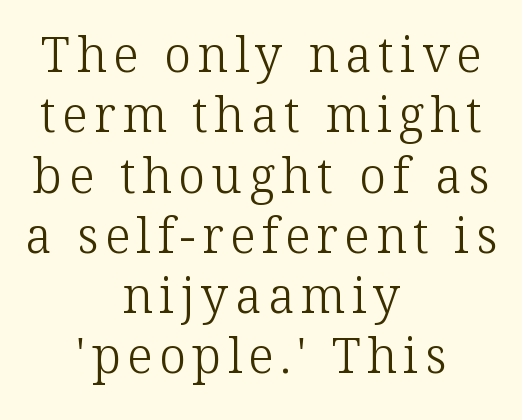
The image shows 49 px light serif type, upright; set centered, line spacing 1.23x, not underlined; low stroke contrast and a medium x-height.
